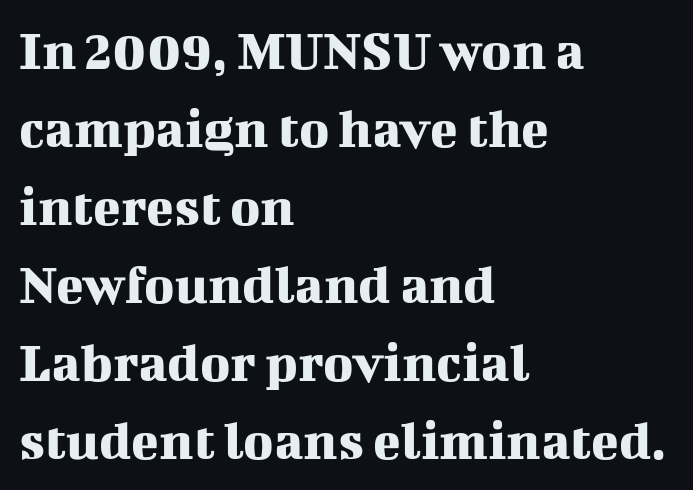
{"serif": "yes", "italic": "no", "width": "normal", "stroke_contrast": "medium", "x_height": "medium", "monospaced": "no", "underline": "no", "align": "left", "line_spacing": "normal", "line_spacing_ratio": 1.37, "letter_spacing": "normal", "letter_spacing_em": 0.0, "glyph_px": 57}
